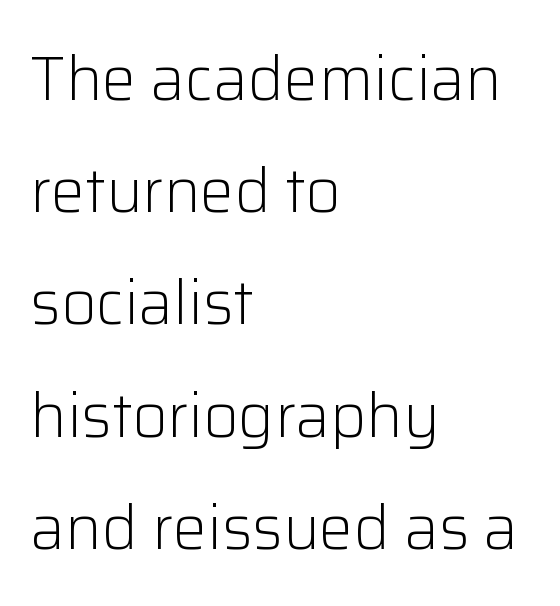
The image shows 61 px light sans-serif type, upright; set left-aligned, line spacing 1.84x, normal letter spacing, not underlined; low stroke contrast and a medium x-height.
